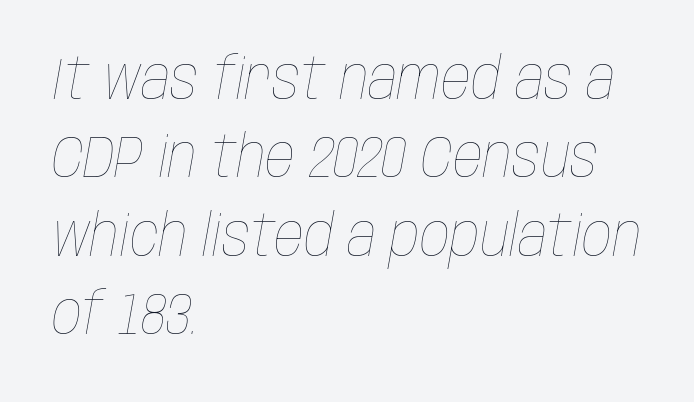
{"italic": "yes", "lean": "right", "slant_degrees": 10, "bold": "no", "weight": "thin", "width": "condensed", "stroke_contrast": "low", "x_height": "large", "monospaced": "no", "underline": "no", "align": "left", "line_spacing": "normal", "line_spacing_ratio": 1.33, "letter_spacing": "normal", "letter_spacing_em": 0.0, "glyph_px": 59}
